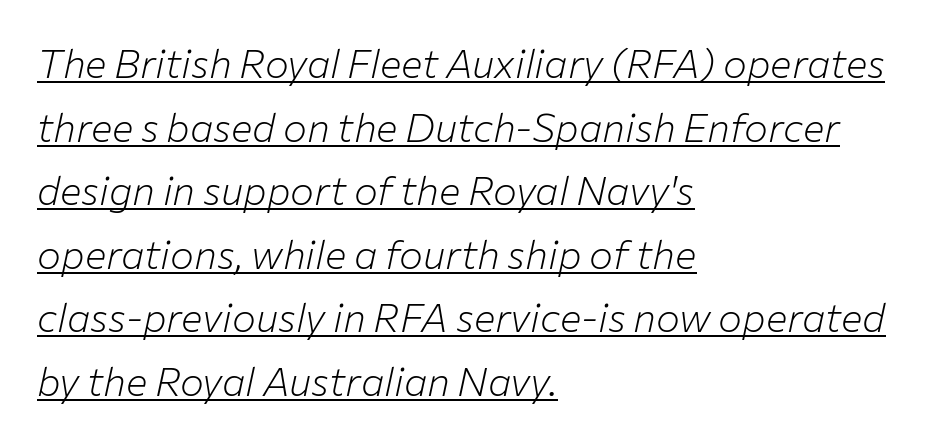
Q: Is the text bold? A: No.
Q: Is the text italic (slanted)? A: Yes, it leans right by about 12 degrees.
Q: Is the text underlined? A: Yes.
Q: How is the paragraph aligned? A: Left-aligned.
Q: Is the spacing between letters normal or unusually wide? A: Normal.
Q: Is the spacing between lines tight, normal or loose? A: Normal.
Q: Width (condensed, normal, or wide)? A: Normal.
Q: Stroke contrast? A: Low.
Q: x-height? A: Medium.
Q: Monospaced? A: No.
